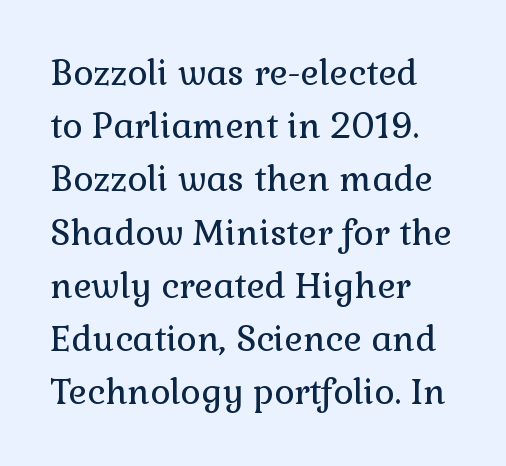
Q: Is the text bold? A: No.
Q: Is the text italic (slanted)? A: No, it is upright.
Q: Is the typeface a serif or a sans-serif typeface? A: Serif.
Q: Is the text underlined? A: No.
Q: How is the paragraph aligned? A: Left-aligned.
Q: Is the spacing between letters normal or unusually wide? A: Normal.
Q: Is the spacing between lines tight, normal or loose? A: Normal.
Q: Width (condensed, normal, or wide)? A: Normal.
Q: Stroke contrast? A: Low.
Q: x-height? A: Medium.
Q: Monospaced? A: No.
